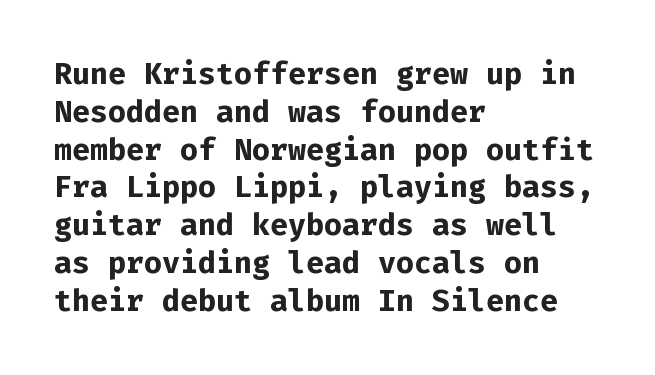
{"serif": "no", "italic": "no", "bold": "yes", "weight": "bold", "width": "normal", "stroke_contrast": "low", "x_height": "medium", "monospaced": "yes", "underline": "no", "align": "left", "line_spacing": "normal", "line_spacing_ratio": 1.26, "letter_spacing": "normal", "letter_spacing_em": 0.0, "glyph_px": 30}
